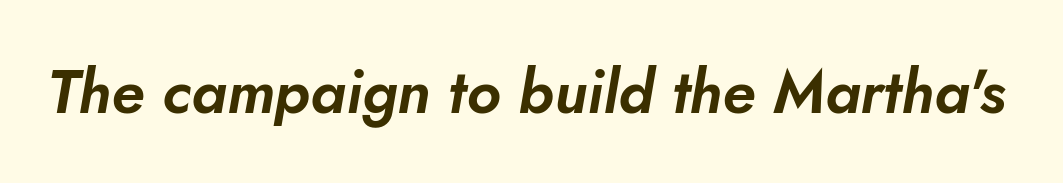
Tall strokes in this sample are angled rather than plumb. The baseline area is clear. Glyph-to-glyph distance matches everyday printed text. Looks like regular typesetting: each glyph gets only the width it needs.
